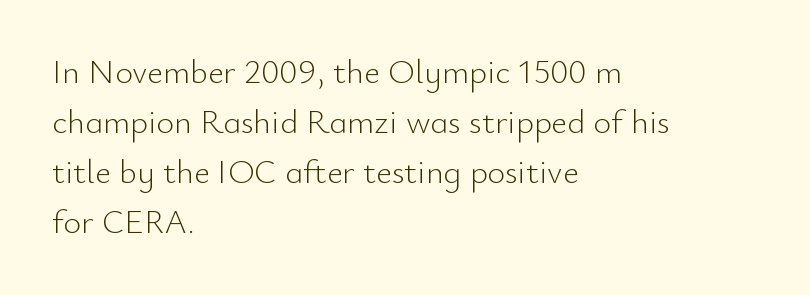
Q: Is the text bold? A: No.
Q: Is the text italic (slanted)? A: No, it is upright.
Q: Is the typeface a serif or a sans-serif typeface? A: Sans-serif.
Q: Is the text underlined? A: No.
Q: How is the paragraph aligned? A: Left-aligned.
Q: Is the spacing between letters normal or unusually wide? A: Normal.
Q: Is the spacing between lines tight, normal or loose? A: Normal.
Q: Width (condensed, normal, or wide)? A: Normal.
Q: Stroke contrast? A: Low.
Q: x-height? A: Small.
Q: Monospaced? A: No.
